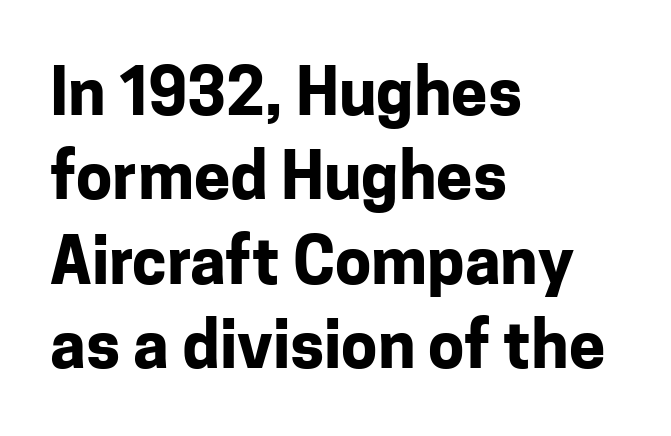
The image shows 65 px bold sans-serif type, upright; set left-aligned, normal line spacing (1.3x), normal letter spacing, not underlined; low stroke contrast and a medium x-height.
